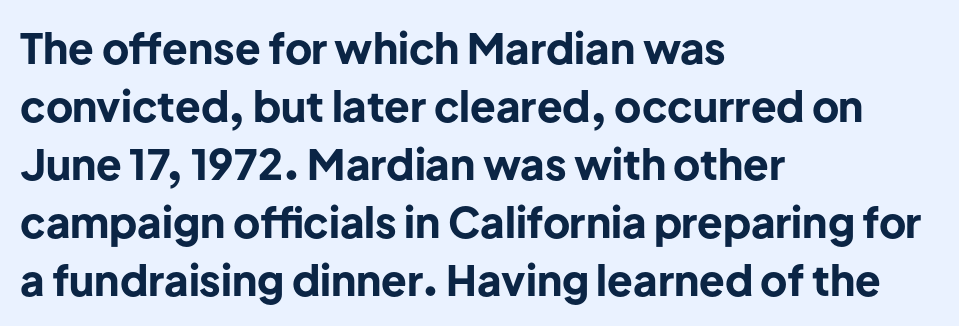
The strip under each line holds only bare page. Is there much room between lines? A standard amount, neither cramped nor airy. The specimen reads as upright at a glance. Caption: standard tracking, unaltered. Compared with a centered layout, this one pins lines to the left instead. The strokes are fattened all the way to bold.
